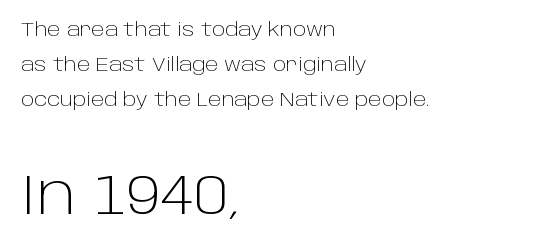
The space between consecutive lines is lavish. This rendering uses left alignment, leaving the right contour irregular. Is the lower block the larger one? Yes — the lower block carries the bigger type. A typesetter would call this proportional, since set widths differ per character. The gaps between neighbouring characters are ordinary and unremarkable.
